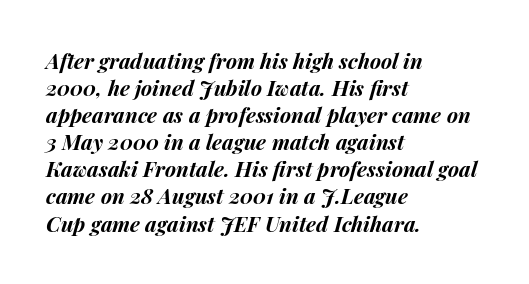
Line starts are locked; line ends wander. Rows of type keep a routine distance in the vertical direction. The words here are not underlined. Glyph-to-glyph distance matches everyday printed text.
